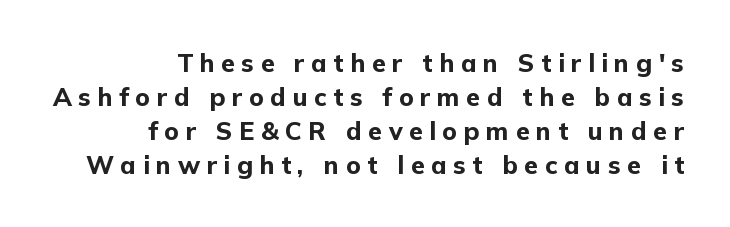
Posture: straight, roman, zero tilt. As a designer I'd log this as weight 700, bold. One-word summary of the alignment: right. Bare-footed words on every line. Rows of type keep a routine distance in the vertical direction.
